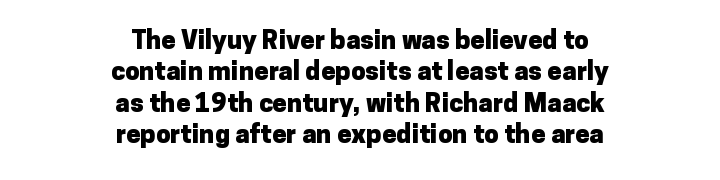
{"italic": "no", "bold": "yes", "underline": "no", "align": "center", "line_spacing_ratio": 1.21, "letter_spacing": "normal", "letter_spacing_em": 0.0, "glyph_px": 26}
